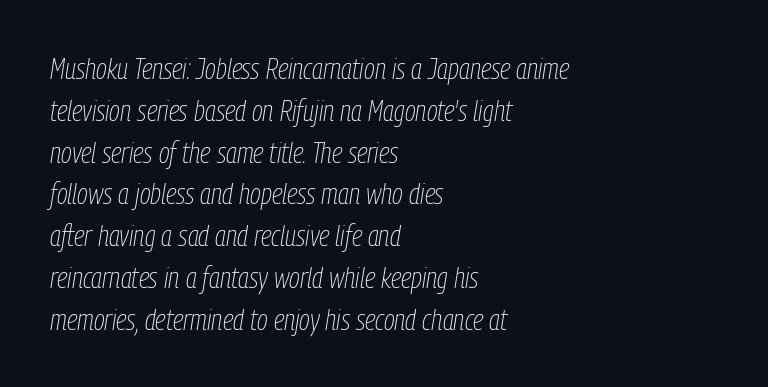
{"italic": "yes", "lean": "right", "slant_degrees": 9, "bold": "no", "weight": "thin", "width": "condensed", "stroke_contrast": "low", "x_height": "medium", "monospaced": "no", "underline": "no", "align": "left", "line_spacing": "normal", "line_spacing_ratio": 1.44, "letter_spacing": "normal", "letter_spacing_em": 0.0, "glyph_px": 29}
